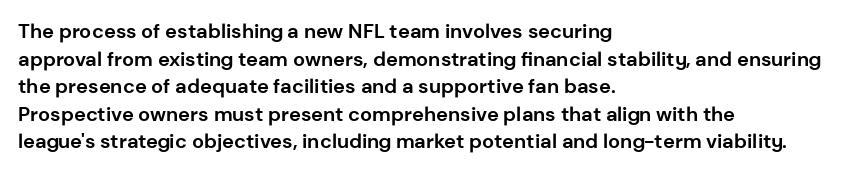
Q: Is the text bold? A: Yes.
Q: Is the text italic (slanted)? A: No, it is upright.
Q: Is the text underlined? A: No.
Q: How is the paragraph aligned? A: Left-aligned.
Q: Is the spacing between letters normal or unusually wide? A: Normal.
Q: Is the spacing between lines tight, normal or loose? A: Normal.
